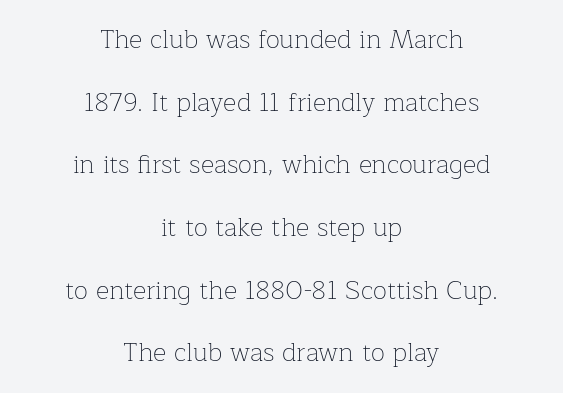
Posture: vertical. Weight: in the light-to-regular range. This rendering leaves character spacing at its baseline value. This block would shrink considerably if given ordinary leading; it's expanded now. The whitespace from short lines is split evenly between both sides. Rule under the text: the space is simply empty.
